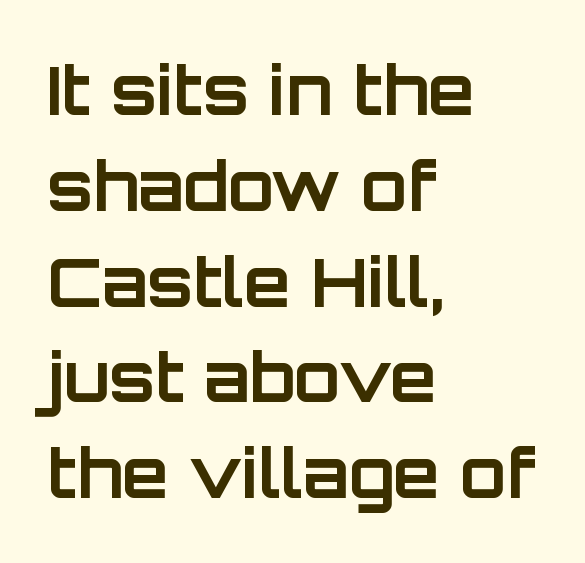
{"serif": "no", "italic": "no", "bold": "yes", "weight": "bold", "width": "normal", "stroke_contrast": "low", "x_height": "large", "monospaced": "no", "underline": "no", "align": "left", "line_spacing": "normal", "line_spacing_ratio": 1.43, "letter_spacing": "normal", "letter_spacing_em": 0.0, "glyph_px": 67}
